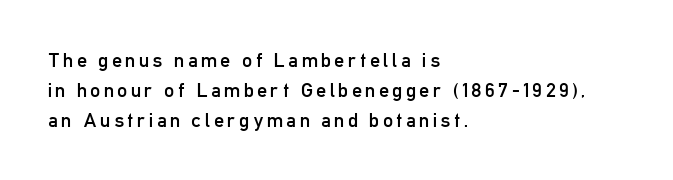
The font is comparable to plain body text, perhaps lighter. No word sits above an underline. In CSS terms this would be text-align: left. This sample uses an upright cut, with every glyph sitting square on the baseline.
